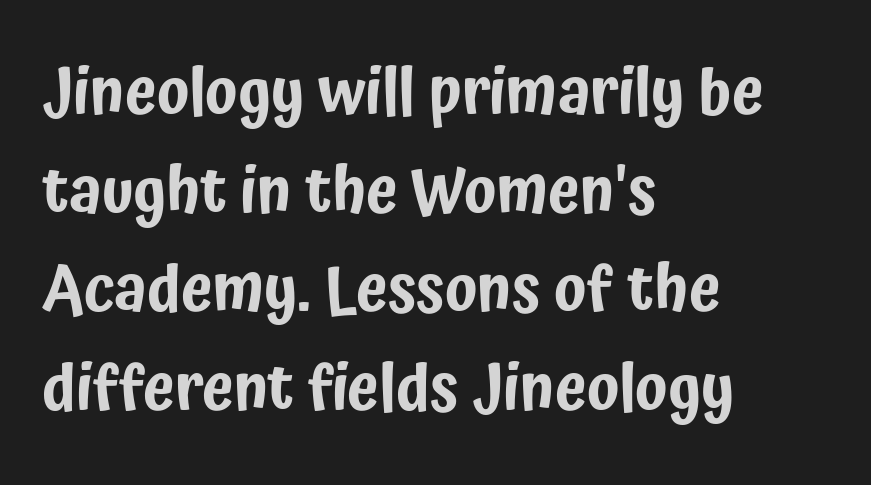
Q: Is the text italic (slanted)? A: No, it is upright.
Q: Is the typeface a serif or a sans-serif typeface? A: Sans-serif.
Q: Is the text underlined? A: No.
Q: How is the paragraph aligned? A: Left-aligned.
Q: Is the spacing between letters normal or unusually wide? A: Normal.
Q: Is the spacing between lines tight, normal or loose? A: Normal.
Q: Width (condensed, normal, or wide)? A: Condensed.
Q: Stroke contrast? A: Low.
Q: x-height? A: Medium.
Q: Monospaced? A: No.
